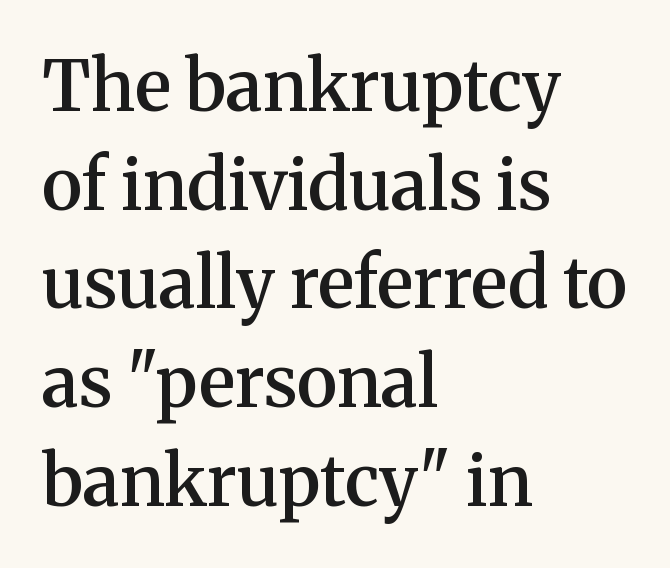
Q: Is the text bold? A: Semi-bold.
Q: Is the text italic (slanted)? A: No, it is upright.
Q: Is the typeface a serif or a sans-serif typeface? A: Serif.
Q: Is the text underlined? A: No.
Q: How is the paragraph aligned? A: Left-aligned.
Q: Is the spacing between letters normal or unusually wide? A: Normal.
Q: Is the spacing between lines tight, normal or loose? A: Normal.
Q: Width (condensed, normal, or wide)? A: Normal.
Q: Stroke contrast? A: Medium.
Q: x-height? A: Medium.
Q: Monospaced? A: No.
